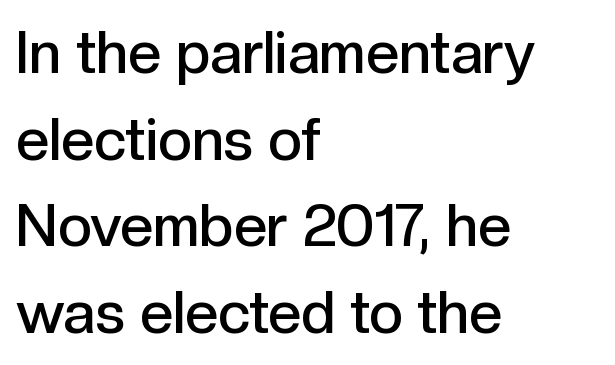
Q: Is the text bold? A: Semi-bold.
Q: Is the text italic (slanted)? A: No, it is upright.
Q: Is the typeface a serif or a sans-serif typeface? A: Sans-serif.
Q: Is the text underlined? A: No.
Q: How is the paragraph aligned? A: Left-aligned.
Q: Is the spacing between letters normal or unusually wide? A: Normal.
Q: Is the spacing between lines tight, normal or loose? A: Normal.
Q: Width (condensed, normal, or wide)? A: Normal.
Q: x-height? A: Medium.
Q: Monospaced? A: No.
